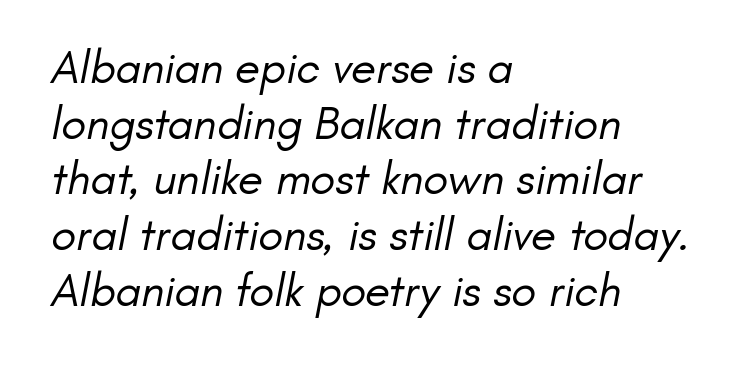
{"serif": "no", "bold": "no", "weight": "regular", "width": "normal", "stroke_contrast": "low", "x_height": "small", "monospaced": "no", "underline": "no", "align": "left", "line_spacing_ratio": 1.21, "letter_spacing": "normal", "letter_spacing_em": 0.0, "glyph_px": 46}
